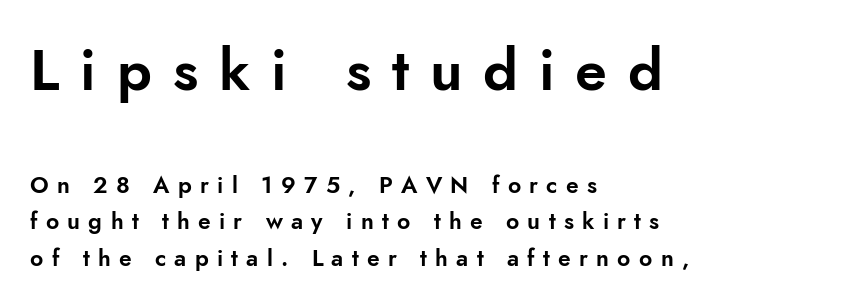
Q: Is the text italic (slanted)? A: No, it is upright.
Q: Is the typeface a serif or a sans-serif typeface? A: Sans-serif.
Q: Is the text underlined? A: No.
Q: How is the paragraph aligned? A: Left-aligned.
Q: Is the spacing between letters normal or unusually wide? A: Unusually wide.
Q: Is the spacing between lines tight, normal or loose? A: Normal.
Q: Which block of text is set in a larger size, the first (top) or the second (bottom)? A: The first (top) one.
Q: Width (condensed, normal, or wide)? A: Normal.
Q: Stroke contrast? A: Low.
Q: x-height? A: Small.
Q: Monospaced? A: No.
